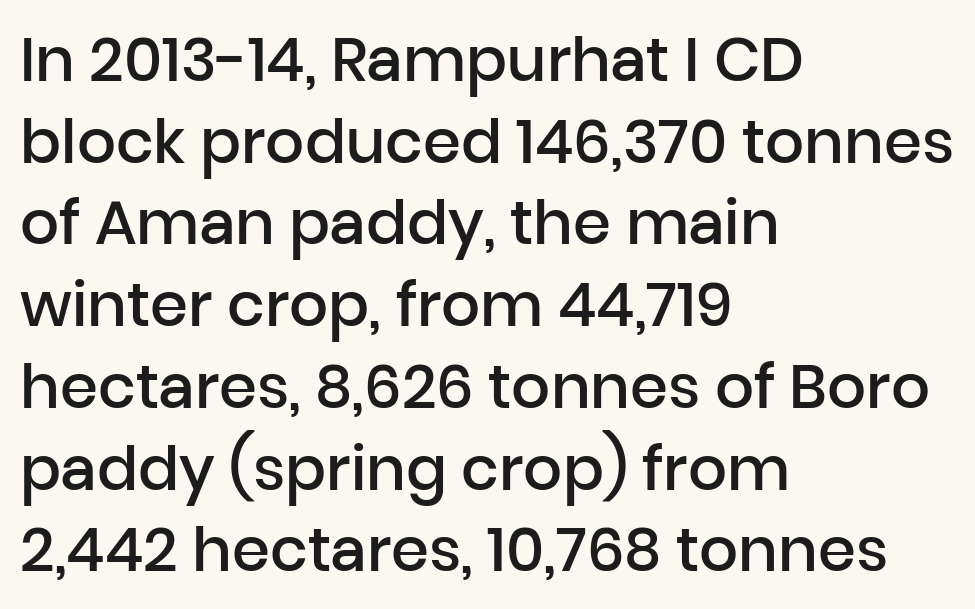
Q: Is the text bold? A: Semi-bold.
Q: Is the text italic (slanted)? A: No, it is upright.
Q: Is the typeface a serif or a sans-serif typeface? A: Sans-serif.
Q: Is the text underlined? A: No.
Q: How is the paragraph aligned? A: Left-aligned.
Q: Is the spacing between letters normal or unusually wide? A: Normal.
Q: Is the spacing between lines tight, normal or loose? A: Normal.
Q: Width (condensed, normal, or wide)? A: Normal.
Q: Stroke contrast? A: Low.
Q: x-height? A: Medium.
Q: Monospaced? A: No.
